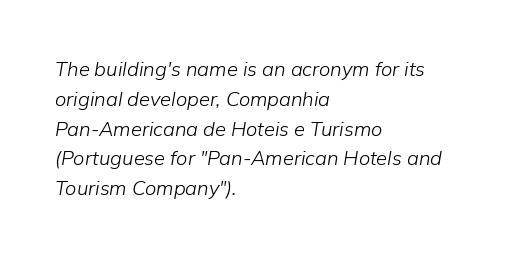
The image shows 20 px text type, italic (leaning right); set left-aligned, normal line spacing (1.49x), normal letter spacing, not underlined.
